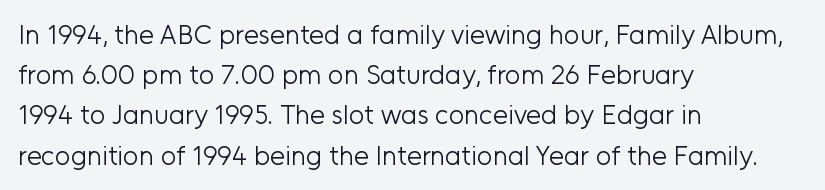
{"italic": "no", "bold": "no", "underline": "no", "align": "left", "line_spacing": "normal", "line_spacing_ratio": 1.49, "letter_spacing": "normal", "letter_spacing_em": 0.0, "glyph_px": 27}
